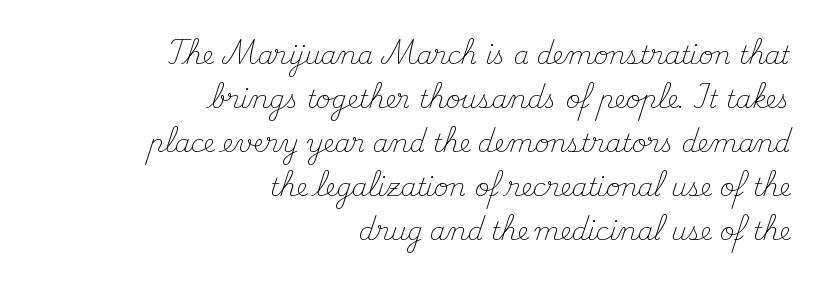
Q: Is the text bold? A: No.
Q: Is the text italic (slanted)? A: Yes.
Q: Is the text underlined? A: No.
Q: How is the paragraph aligned? A: Right-aligned.
Q: Is the spacing between letters normal or unusually wide? A: Normal.
